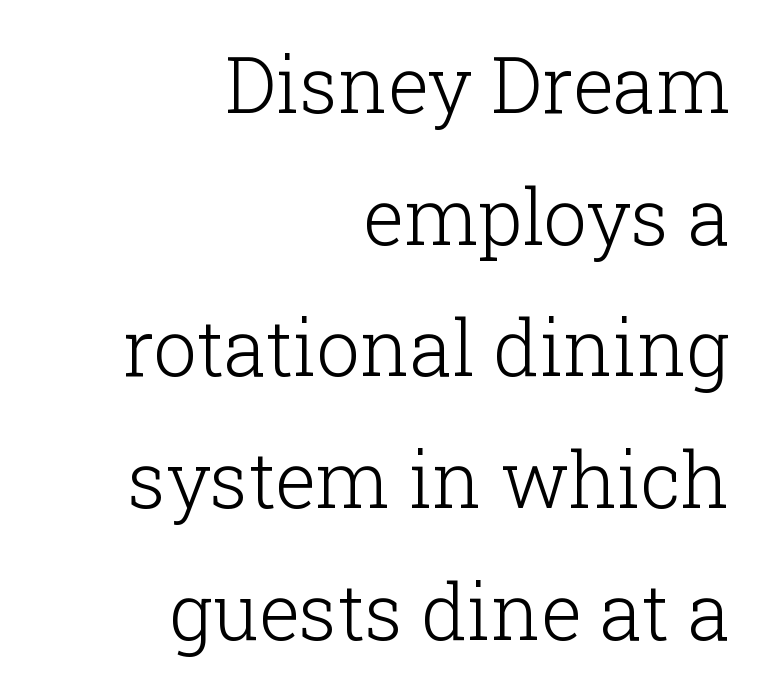
{"serif": "yes", "italic": "no", "bold": "no", "weight": "light", "width": "normal", "stroke_contrast": "low", "x_height": "medium", "monospaced": "no", "underline": "no", "align": "right", "line_spacing_ratio": 1.71, "letter_spacing": "normal", "letter_spacing_em": 0.0, "glyph_px": 77}
